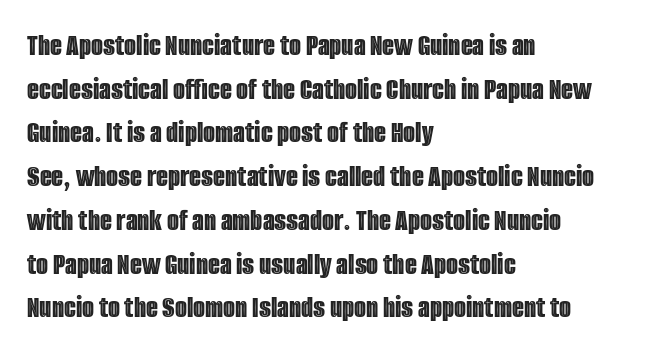
{"italic": "no", "width": "condensed", "x_height": "large", "monospaced": "no", "underline": "no", "align": "left", "line_spacing": "normal", "line_spacing_ratio": 1.41, "letter_spacing": "normal", "letter_spacing_em": 0.0, "glyph_px": 31}
